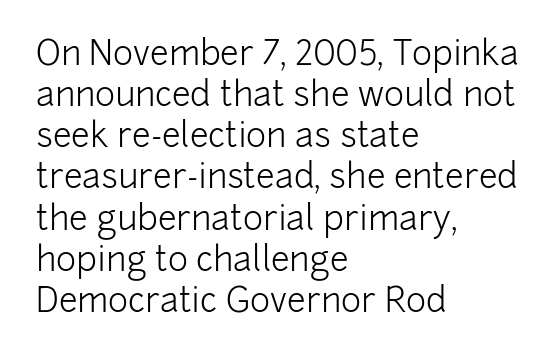
Serifs: no, the terminals of the letterforms are clean. The glyphs are unaccompanied by any horizontal stroke below them. The paragraph has a hard left edge and a soft right edge. Upright lettering throughout. These glyphs show unthickened strokes, regular width or finer.
